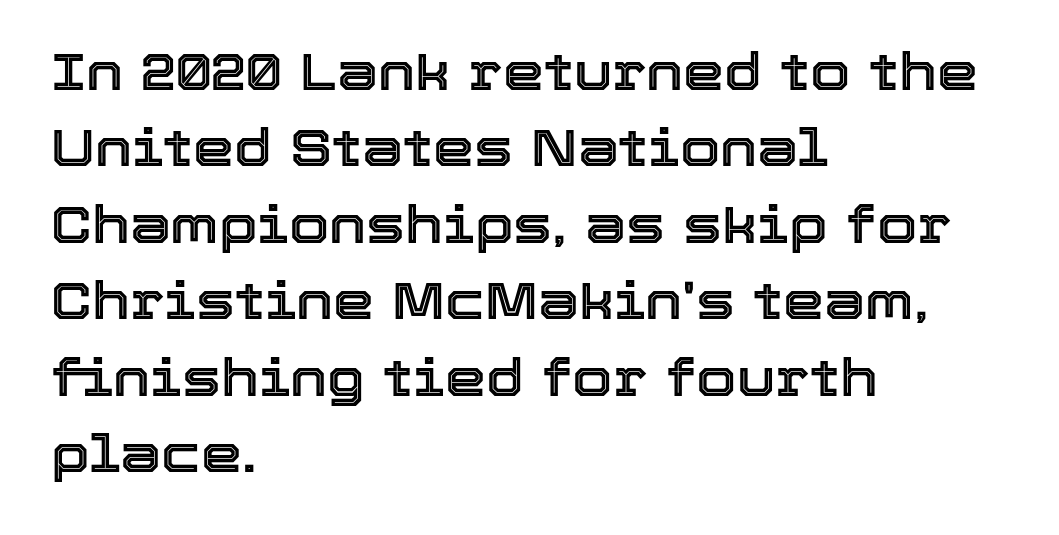
Reading down the column, the eye jumps a familiar distance to each next line. Each word holds together tightly as a unit, with standard inter-letter gaps. Proportional: the letters do not fall into vertical columns. Every row of glyphs begins at an identical x-position on the left. Every character sits straight up, as roman type does. Underlining? Definitely not there.
